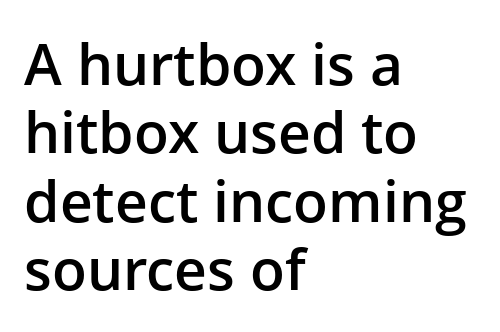
Q: Is the text bold? A: Semi-bold.
Q: Is the text italic (slanted)? A: No, it is upright.
Q: Is the typeface a serif or a sans-serif typeface? A: Sans-serif.
Q: Is the text underlined? A: No.
Q: How is the paragraph aligned? A: Left-aligned.
Q: Is the spacing between letters normal or unusually wide? A: Normal.
Q: Width (condensed, normal, or wide)? A: Normal.
Q: Stroke contrast? A: Low.
Q: x-height? A: Medium.
Q: Monospaced? A: No.
